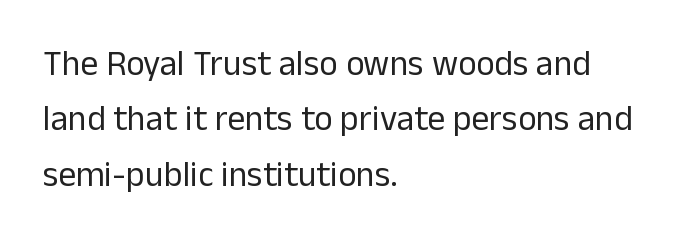
Q: Is the text bold? A: No.
Q: Is the text italic (slanted)? A: No, it is upright.
Q: Is the typeface a serif or a sans-serif typeface? A: Sans-serif.
Q: Is the text underlined? A: No.
Q: How is the paragraph aligned? A: Left-aligned.
Q: Is the spacing between letters normal or unusually wide? A: Normal.
Q: Is the spacing between lines tight, normal or loose? A: Normal.
Q: Width (condensed, normal, or wide)? A: Normal.
Q: Stroke contrast? A: Low.
Q: x-height? A: Medium.
Q: Monospaced? A: No.
